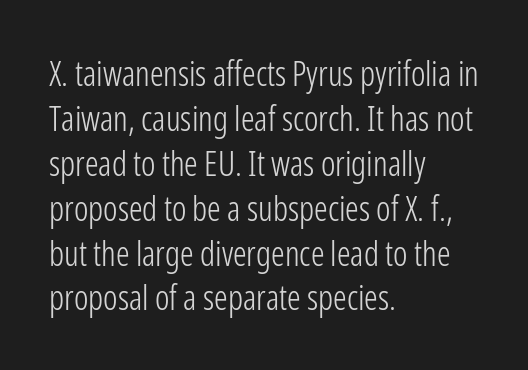
{"serif": "no", "italic": "no", "bold": "no", "weight": "light", "width": "condensed", "stroke_contrast": "low", "x_height": "medium", "monospaced": "no", "underline": "no", "align": "left", "line_spacing": "normal", "line_spacing_ratio": 1.32, "letter_spacing": "normal", "letter_spacing_em": 0.0, "glyph_px": 34}
